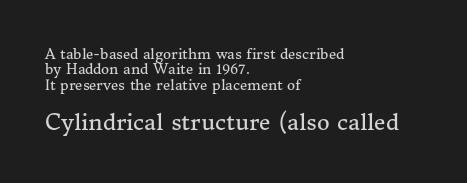
{"italic": "no", "bold": "no", "underline": "no", "align": "left", "line_spacing": "tight", "line_spacing_ratio": 1.09, "letter_spacing": "normal", "letter_spacing_em": 0.0, "larger_block": "second", "size_ratio": 1.57, "glyph_px": 22}
